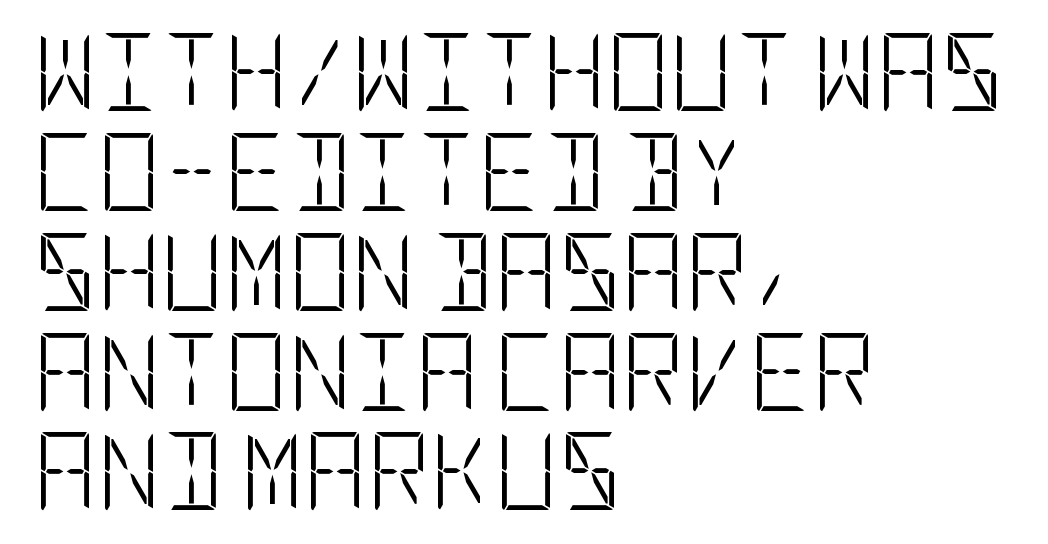
The image shows 78 px light, condensed sans-serif type, upright; set left-aligned, normal line spacing (1.28x), normal letter spacing, not underlined; low stroke contrast and a large x-height.
